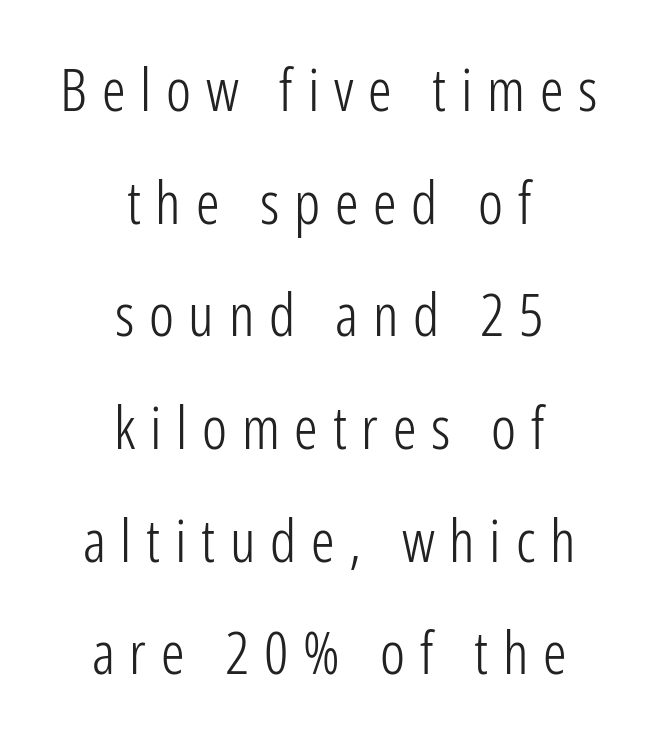
Every character sits straight up, as roman type does. Baseline-to-baseline distance is far greater than the letter height. The passage shown is not bold in any degree. Descender tails drop into unmarked territory. The font family rendered here belongs to the sans-serif group.
